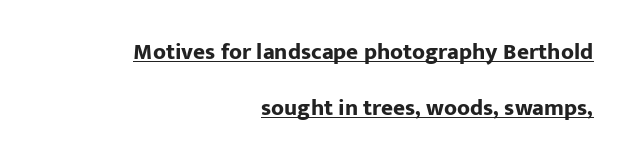
These lines keep a tight, regular rhythm from letter to letter. These characters rest on top of a visible drawn line. Line endings align vertically; line beginnings do not. Does the leading feel generous? Absolutely, it's lavish.
